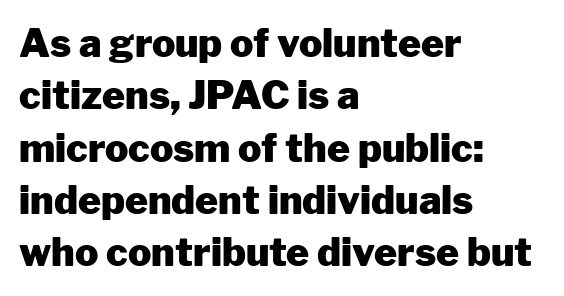
Q: Is the text bold? A: Yes.
Q: Is the text italic (slanted)? A: No, it is upright.
Q: Is the typeface a serif or a sans-serif typeface? A: Sans-serif.
Q: Is the text underlined? A: No.
Q: How is the paragraph aligned? A: Left-aligned.
Q: Is the spacing between letters normal or unusually wide? A: Normal.
Q: Is the spacing between lines tight, normal or loose? A: Normal.
Q: Width (condensed, normal, or wide)? A: Normal.
Q: Stroke contrast? A: Low.
Q: x-height? A: Medium.
Q: Monospaced? A: No.
